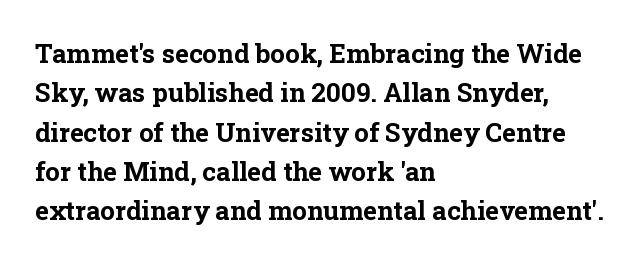
The image shows 26 px bold type, upright; set left-aligned, normal line spacing (1.51x), normal letter spacing, not underlined.
